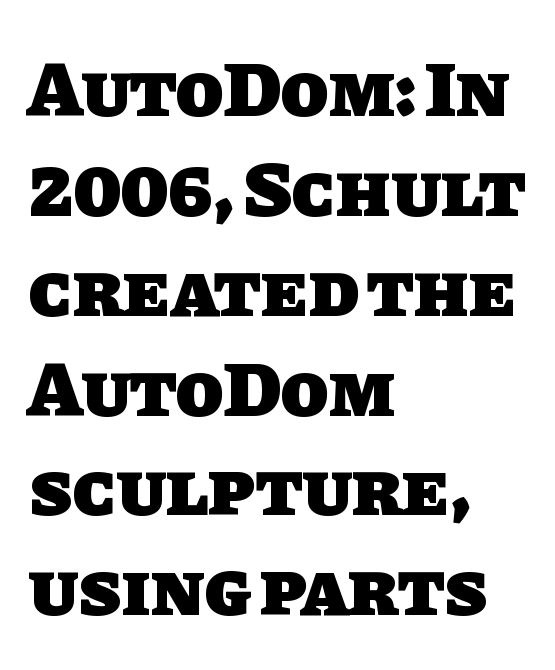
To sum up the face: it is a sans, with no serifs. The passage shown is not underscored anywhere. Character widths vary here, with narrow letters taking less room than wide ones. In terms of weight, the rendering is a true, heavy bold. A student would call this left alignment; a typographer would say flush left, rag right.
